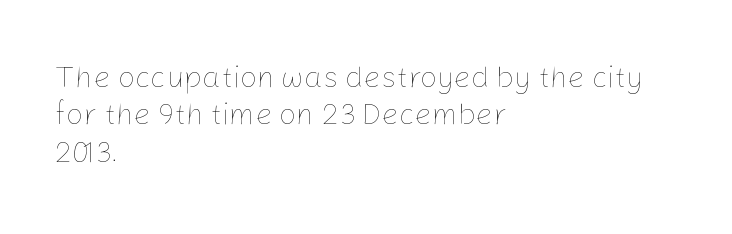
Q: Is the text bold? A: No.
Q: Is the text italic (slanted)? A: No, it is upright.
Q: Is the text underlined? A: No.
Q: How is the paragraph aligned? A: Left-aligned.
Q: Is the spacing between letters normal or unusually wide? A: Normal.
Q: Is the spacing between lines tight, normal or loose? A: Normal.
Q: Width (condensed, normal, or wide)? A: Normal.
Q: Stroke contrast? A: Low.
Q: x-height? A: Medium.
Q: Monospaced? A: No.
